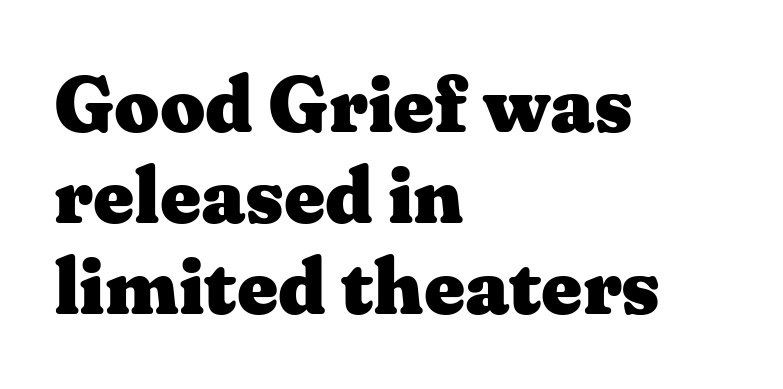
The image shows 79 px heavy, wide serif type, upright; set left-aligned, tight line spacing (1.15x), normal letter spacing, not underlined; medium stroke contrast and a medium x-height.
